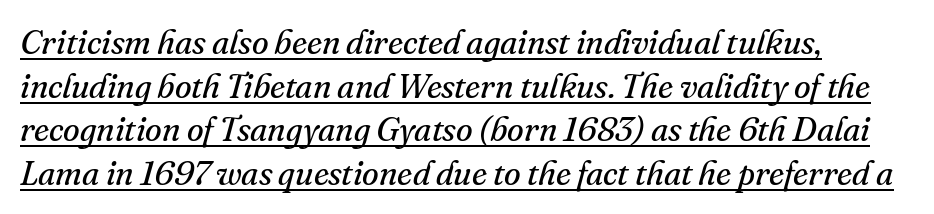
Q: Is the text bold? A: No.
Q: Is the text italic (slanted)? A: Yes, it leans right by about 16 degrees.
Q: Is the typeface a serif or a sans-serif typeface? A: Serif.
Q: Is the text underlined? A: Yes.
Q: How is the paragraph aligned? A: Left-aligned.
Q: Is the spacing between letters normal or unusually wide? A: Normal.
Q: Is the spacing between lines tight, normal or loose? A: Normal.
Q: Width (condensed, normal, or wide)? A: Normal.
Q: Stroke contrast? A: Medium.
Q: x-height? A: Small.
Q: Monospaced? A: No.
